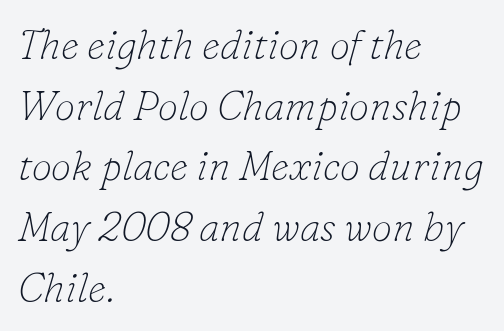
{"serif": "yes", "italic": "yes", "lean": "right", "slant_degrees": 16, "bold": "no", "weight": "thin", "width": "normal", "stroke_contrast": "low", "x_height": "small", "monospaced": "no", "underline": "no", "align": "left", "line_spacing": "normal", "line_spacing_ratio": 1.48, "letter_spacing": "normal", "letter_spacing_em": 0.0, "glyph_px": 41}
